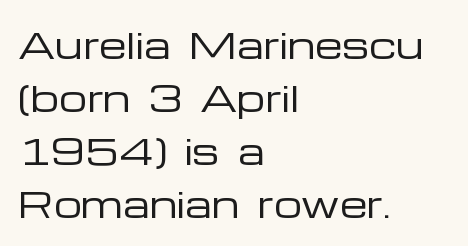
All the whitespace from short lines collects on the right. This sample has the flowing, uneven cadence of proportional lettering. Unbolded letterforms with no extra heft. Nothing unusual about the tracking: characters are spaced as the font intends. Style check: upright. Compared with typical paragraphs, the rows here are spaced about the same.
